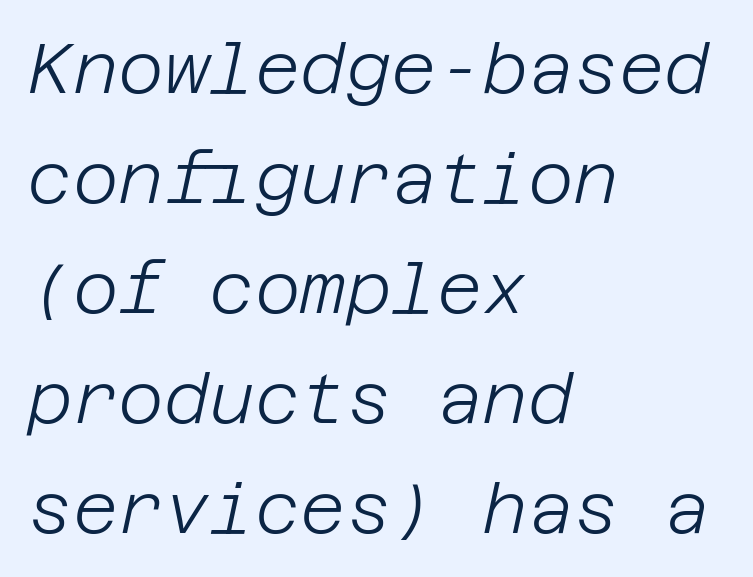
Q: Is the text bold? A: No.
Q: Is the text italic (slanted)? A: Yes, it leans right by about 12 degrees.
Q: Is the text underlined? A: No.
Q: How is the paragraph aligned? A: Left-aligned.
Q: Is the spacing between letters normal or unusually wide? A: Normal.
Q: Is the spacing between lines tight, normal or loose? A: Normal.
Q: Width (condensed, normal, or wide)? A: Normal.
Q: Stroke contrast? A: Low.
Q: x-height? A: Large.
